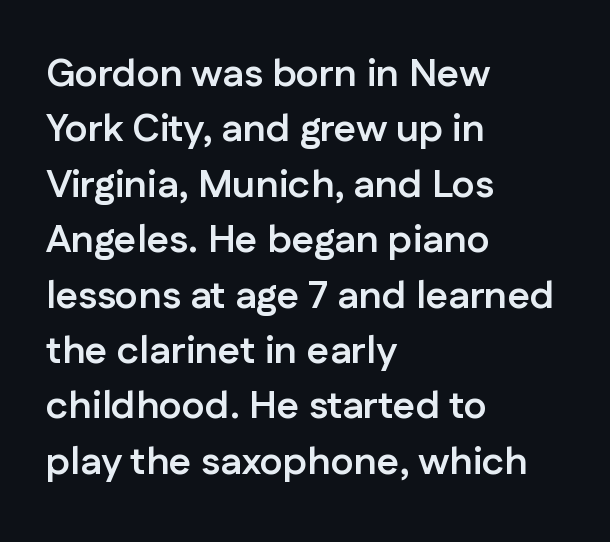
Typeset ragged right — the left edge is the straight one. The glyphs in this specimen are sans serif. The designer left line spacing at the default. The letters advance in unequal steps, a hallmark of proportional type. The axis of the letterforms is exactly vertical. Descenders hang freely into open space.
